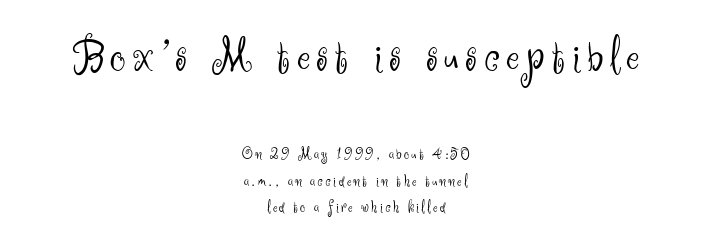
{"serif": "no", "italic": "no", "bold": "no", "weight": "light", "width": "normal", "stroke_contrast": "medium", "x_height": "small", "monospaced": "no", "underline": "no", "align": "center", "line_spacing": "normal", "line_spacing_ratio": 1.56, "larger_block": "first", "size_ratio": 2.94, "glyph_px": 50}
